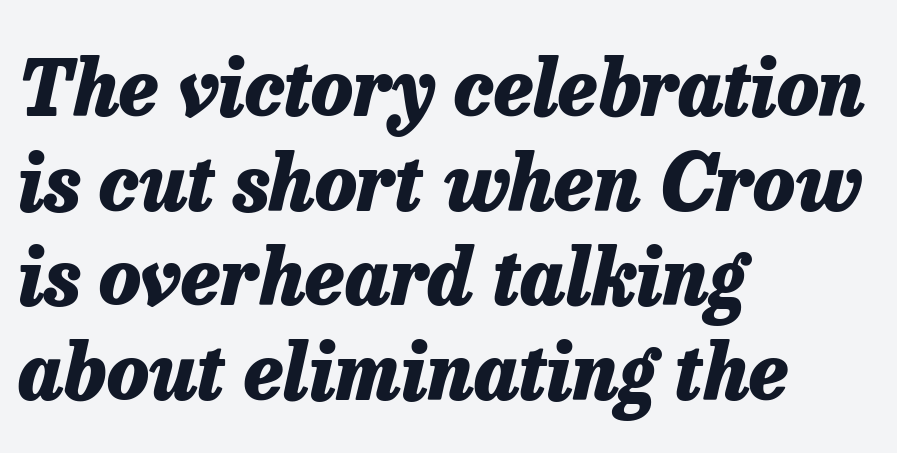
The image shows 77 px heavy type, italic (leaning right); set left-aligned, line spacing 1.23x, normal letter spacing, not underlined; low stroke contrast and a medium x-height.
